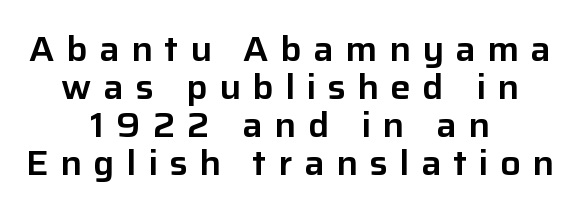
{"serif": "no", "italic": "no", "width": "normal", "stroke_contrast": "low", "x_height": "medium", "monospaced": "no", "underline": "no", "align": "center", "line_spacing": "tight", "line_spacing_ratio": 1.12, "letter_spacing": "wide", "letter_spacing_em": 0.34, "glyph_px": 34}
